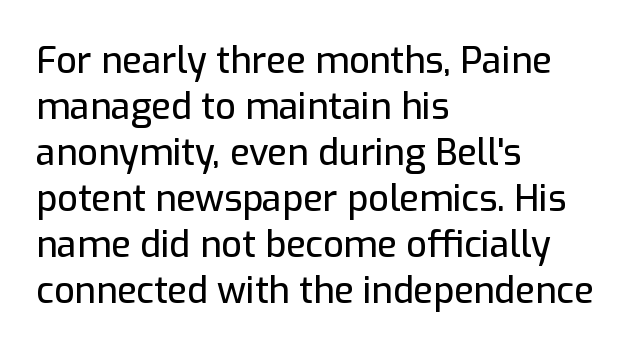
Q: Is the text italic (slanted)? A: No, it is upright.
Q: Is the typeface a serif or a sans-serif typeface? A: Sans-serif.
Q: Is the text underlined? A: No.
Q: How is the paragraph aligned? A: Left-aligned.
Q: Is the spacing between letters normal or unusually wide? A: Normal.
Q: Is the spacing between lines tight, normal or loose? A: Normal.
Q: Width (condensed, normal, or wide)? A: Normal.
Q: Stroke contrast? A: Low.
Q: x-height? A: Medium.
Q: Monospaced? A: No.
